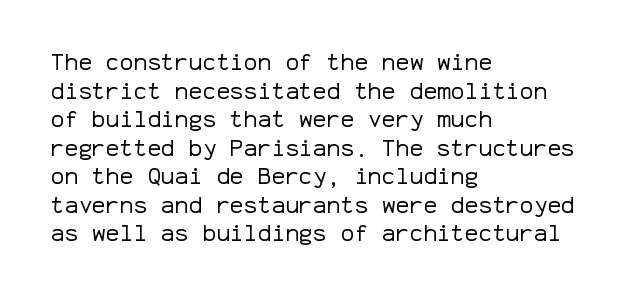
{"italic": "no", "bold": "no", "underline": "no", "align": "left", "line_spacing_ratio": 1.24, "letter_spacing": "normal", "letter_spacing_em": 0.0, "glyph_px": 23}
